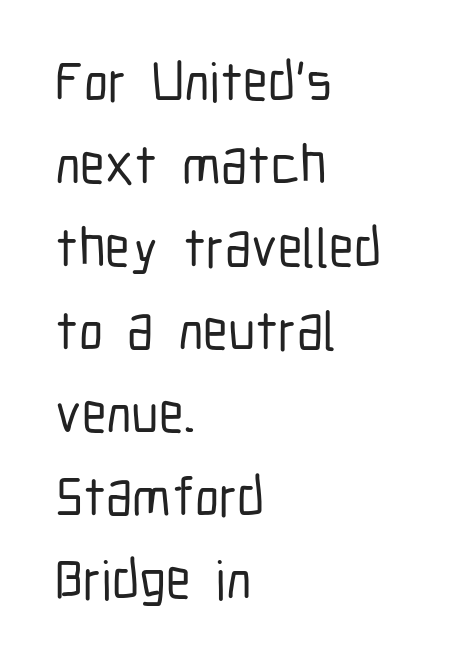
Q: Is the text italic (slanted)? A: No, it is upright.
Q: Is the typeface a serif or a sans-serif typeface? A: Sans-serif.
Q: Is the text underlined? A: No.
Q: How is the paragraph aligned? A: Left-aligned.
Q: Is the spacing between letters normal or unusually wide? A: Normal.
Q: Is the spacing between lines tight, normal or loose? A: Normal.
Q: Width (condensed, normal, or wide)? A: Condensed.
Q: Stroke contrast? A: Low.
Q: x-height? A: Medium.
Q: Monospaced? A: No.
